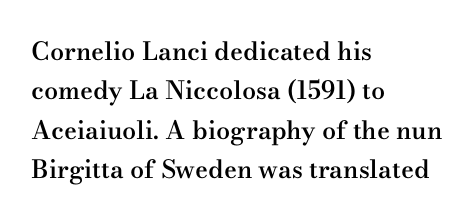
Q: Is the text bold? A: Semi-bold.
Q: Is the text italic (slanted)? A: No, it is upright.
Q: Is the text underlined? A: No.
Q: How is the paragraph aligned? A: Left-aligned.
Q: Is the spacing between letters normal or unusually wide? A: Normal.
Q: Is the spacing between lines tight, normal or loose? A: Normal.
